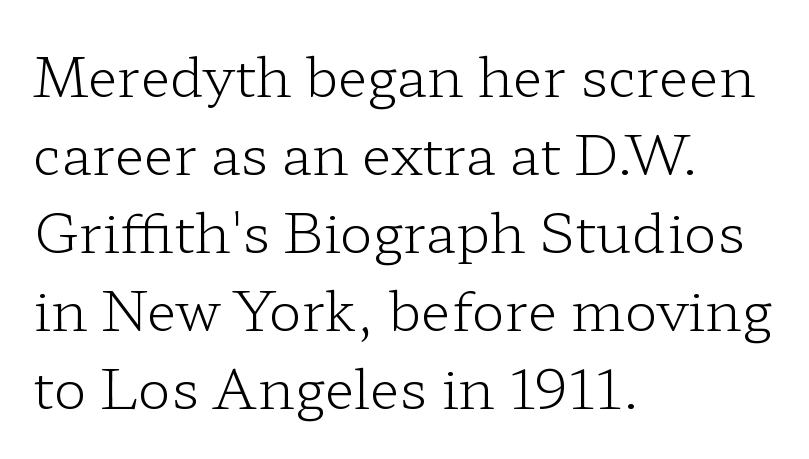
Regular leading. Caption: face not bold, strokes unweighted. Lines of text with bare space underneath. Here the glyphs are tracked normally, forming tight word shapes.
